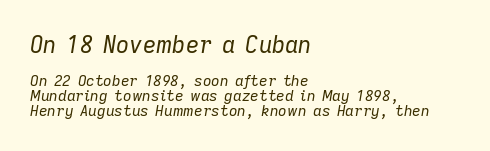
{"italic": "yes", "lean": "right", "slant_degrees": 9, "bold": "no", "underline": "no", "align": "left", "line_spacing": "tight", "line_spacing_ratio": 0.99, "letter_spacing": "normal", "letter_spacing_em": 0.0, "larger_block": "first", "size_ratio": 1.53, "glyph_px": 23}
